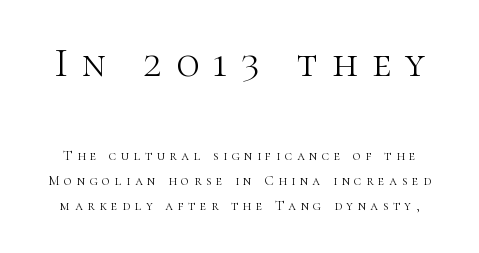
{"serif": "yes", "italic": "no", "bold": "no", "weight": "light", "width": "normal", "stroke_contrast": "high", "x_height": "medium", "monospaced": "no", "underline": "no", "line_spacing_ratio": 1.81, "letter_spacing": "wide", "letter_spacing_em": 0.33, "larger_block": "first", "size_ratio": 3.0, "glyph_px": 42}
